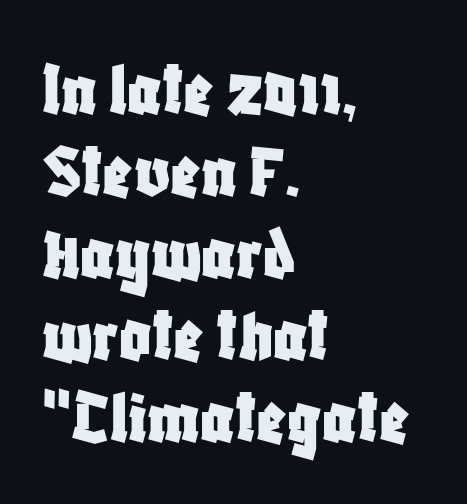
The image shows 78 px condensed sans-serif type, upright; set left-aligned, tight line spacing (1.05x), normal letter spacing, not underlined; low stroke contrast and a large x-height.
